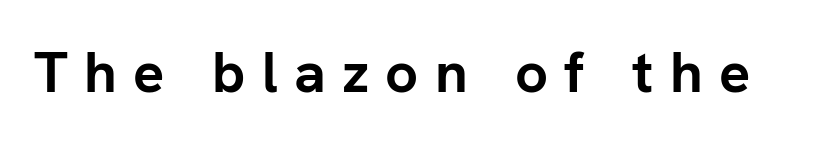
To sum up the face: it is a sans, with no serifs. Look at the stroke-to-counter ratio: heavy, a bold. Quick note: not italic, upright. Substantial extra tracking has been applied to these lines. The space directly below the letters is spotless.
